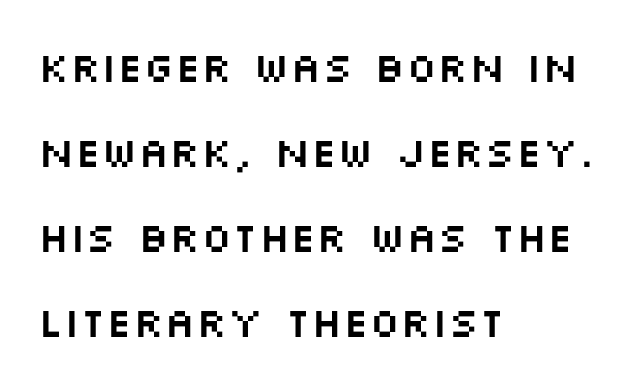
The image shows 42 px wide sans-serif type, upright; set left-aligned, loose line spacing (2.02x), normal letter spacing, not underlined; medium stroke contrast and a large x-height.
